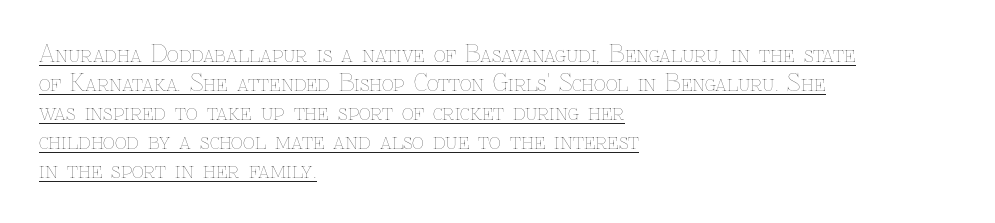
The image shows 23 px text type, upright; set left-aligned, normal line spacing (1.26x), normal letter spacing, underlined.
